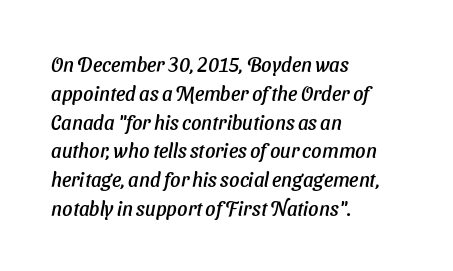
The image shows 20 px text type; set left-aligned, normal line spacing (1.44x), normal letter spacing, not underlined.
